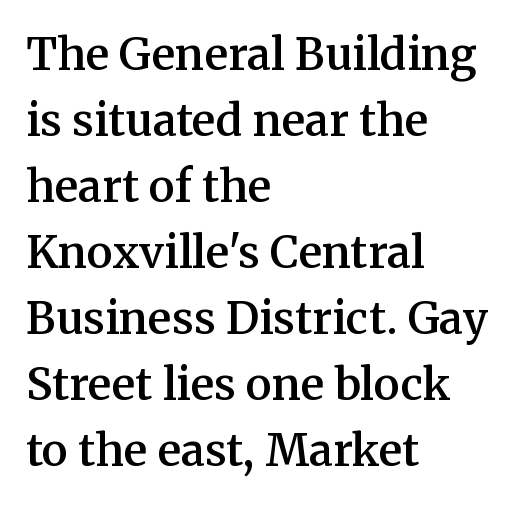
{"serif": "yes", "italic": "no", "bold": "semi", "weight": "semibold", "width": "normal", "stroke_contrast": "medium", "x_height": "medium", "monospaced": "no", "underline": "no", "align": "left", "line_spacing": "normal", "line_spacing_ratio": 1.5, "letter_spacing": "normal", "letter_spacing_em": 0.0, "glyph_px": 44}
